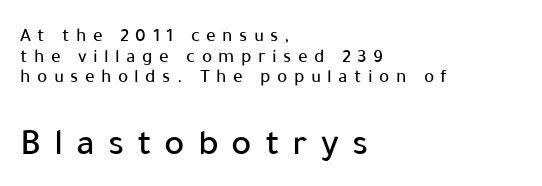
Q: Is the text italic (slanted)? A: No, it is upright.
Q: Is the typeface a serif or a sans-serif typeface? A: Sans-serif.
Q: Is the text underlined? A: No.
Q: How is the paragraph aligned? A: Left-aligned.
Q: Is the spacing between letters normal or unusually wide? A: Unusually wide.
Q: Is the spacing between lines tight, normal or loose? A: Tight.
Q: Which block of text is set in a larger size, the first (top) or the second (bottom)? A: The second (bottom) one.
Q: Width (condensed, normal, or wide)? A: Normal.
Q: Stroke contrast? A: Low.
Q: x-height? A: Medium.
Q: Monospaced? A: No.
